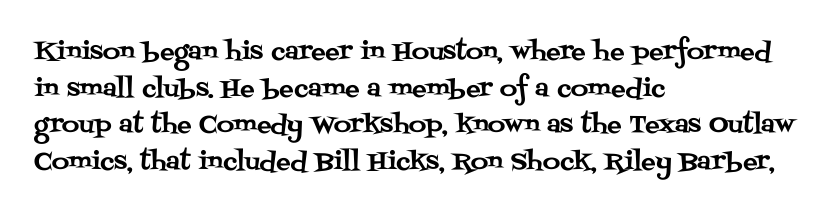
{"italic": "no", "underline": "no", "align": "left", "line_spacing": "normal", "line_spacing_ratio": 1.53, "letter_spacing": "normal", "letter_spacing_em": 0.0, "glyph_px": 24}
